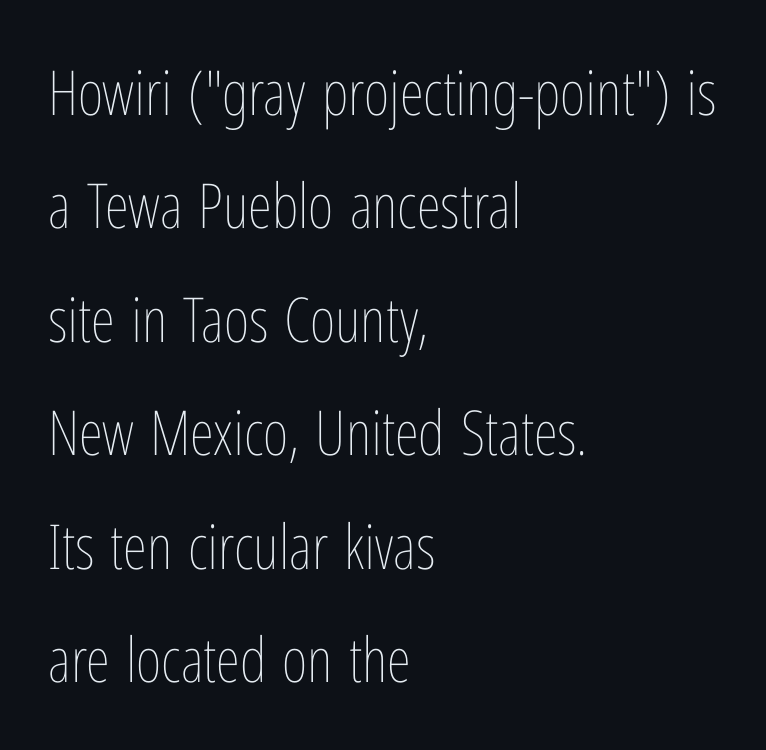
The passage shown is typed in a proportional face where columns would drift. Only glyphs here, with clear space below each row. The rag falls on the right side of this text block. This sample uses an upright cut, with every glyph sitting square on the baseline. In terms of letterspacing, this is plain default setting. Is this a heavy cut? Hardly; it is regular or lighter.
